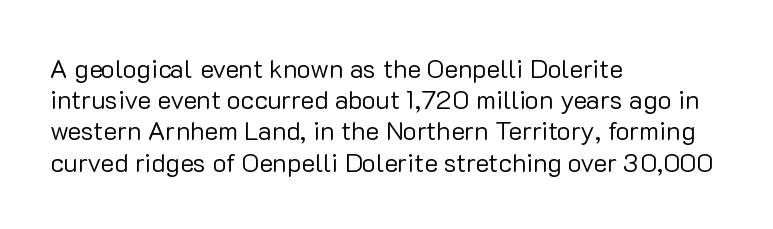
Q: Is the text bold? A: No.
Q: Is the text italic (slanted)? A: No, it is upright.
Q: Is the text underlined? A: No.
Q: How is the paragraph aligned? A: Left-aligned.
Q: Is the spacing between letters normal or unusually wide? A: Normal.
